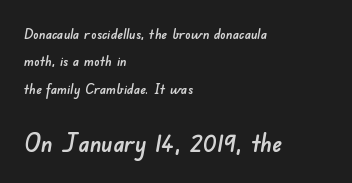
Q: Is the text underlined? A: No.
Q: How is the paragraph aligned? A: Left-aligned.
Q: Is the spacing between letters normal or unusually wide? A: Normal.
Q: Is the spacing between lines tight, normal or loose? A: Loose.
Q: Which block of text is set in a larger size, the first (top) or the second (bottom)? A: The second (bottom) one.
